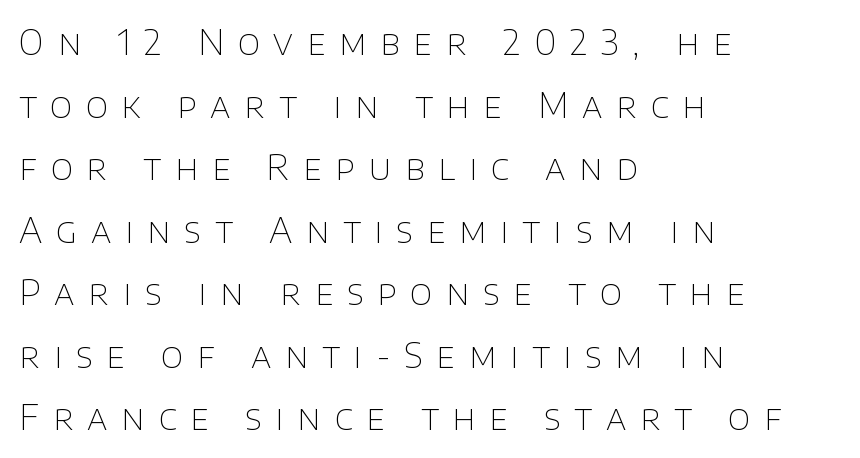
The image shows 34 px thin sans-serif type, upright; set left-aligned, line spacing 1.84x, unusually wide letter spacing (+0.41 em), not underlined; low stroke contrast and a large x-height.
